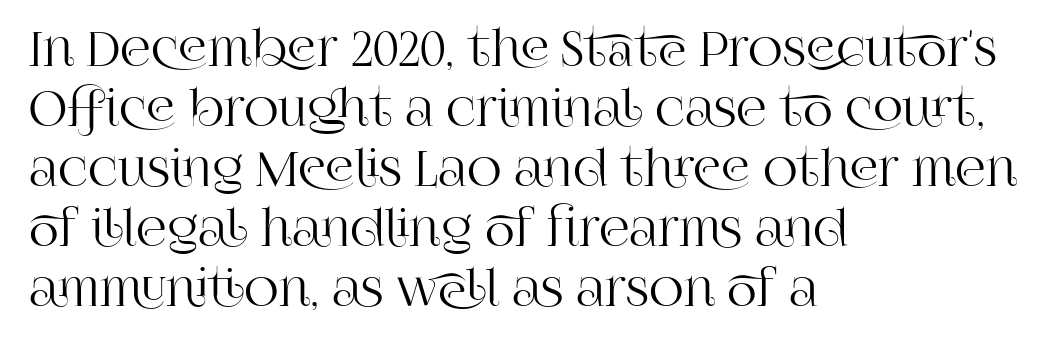
Note the varied advance widths — an 'i' is clearly narrower than an 'm'. Does the type have serifs? Yes, each stem ends in a small foot. The space directly below the letters is spotless. Posture: vertical. Here the glyphs are tracked normally, forming tight word shapes.
